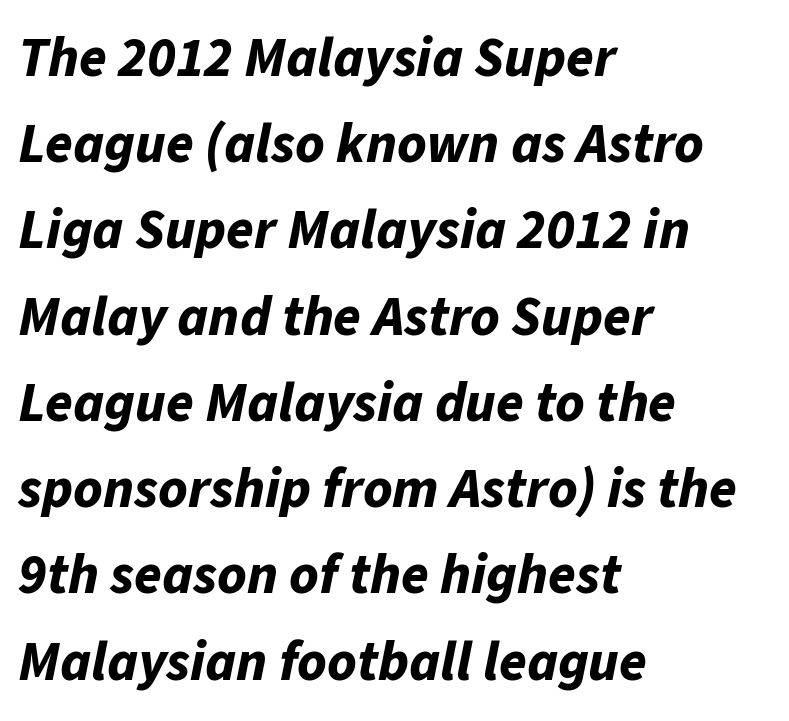
The image shows 56 px bold type, italic (leaning right); set left-aligned, normal line spacing (1.54x), normal letter spacing, not underlined; low stroke contrast and a medium x-height.
